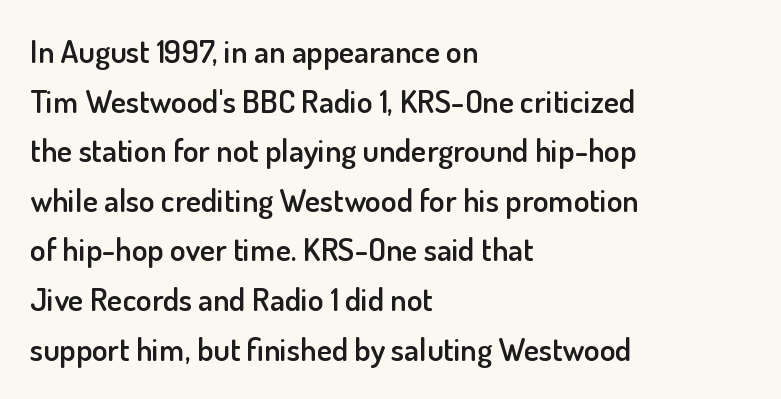
Q: Is the text bold? A: Semi-bold.
Q: Is the text italic (slanted)? A: No, it is upright.
Q: Is the typeface a serif or a sans-serif typeface? A: Sans-serif.
Q: Is the text underlined? A: No.
Q: How is the paragraph aligned? A: Left-aligned.
Q: Is the spacing between letters normal or unusually wide? A: Normal.
Q: Is the spacing between lines tight, normal or loose? A: Normal.
Q: Width (condensed, normal, or wide)? A: Normal.
Q: Stroke contrast? A: Low.
Q: x-height? A: Small.
Q: Monospaced? A: No.
